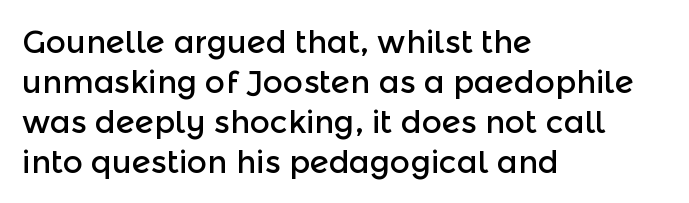
{"serif": "no", "italic": "no", "width": "normal", "x_height": "medium", "monospaced": "no", "underline": "no", "align": "left", "line_spacing": "normal", "line_spacing_ratio": 1.29, "letter_spacing": "normal", "letter_spacing_em": 0.0, "glyph_px": 31}
